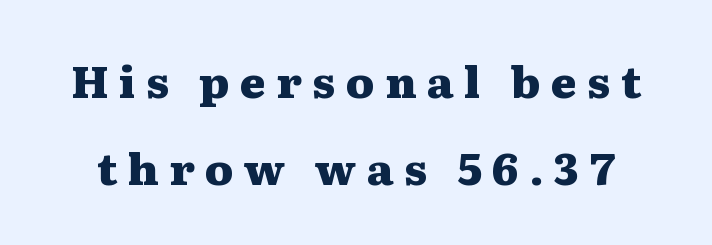
The image shows 44 px heavy, wide serif type, upright; set loose line spacing (1.98x), unusually wide letter spacing (+0.24 em), not underlined; medium stroke contrast and a medium x-height.
